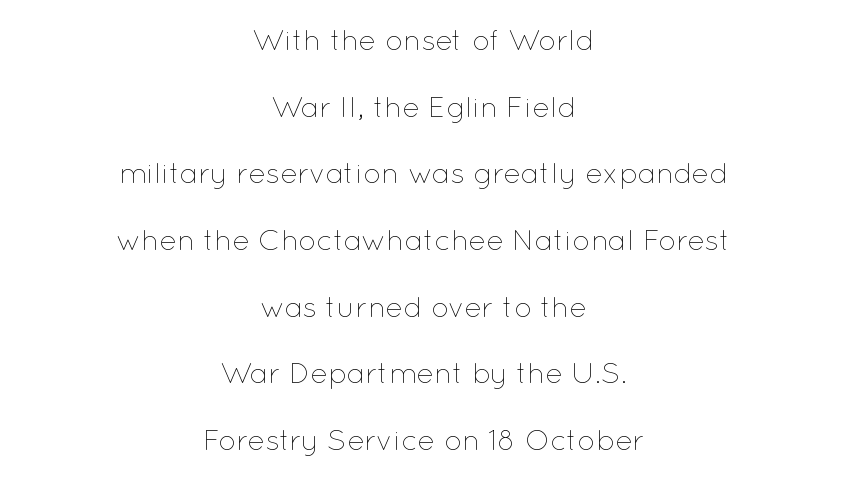
{"italic": "no", "bold": "no", "weight": "thin", "width": "normal", "stroke_contrast": "low", "x_height": "medium", "monospaced": "no", "underline": "no", "align": "center", "line_spacing": "loose", "line_spacing_ratio": 2.3, "letter_spacing": "normal", "letter_spacing_em": 0.0, "glyph_px": 29}
